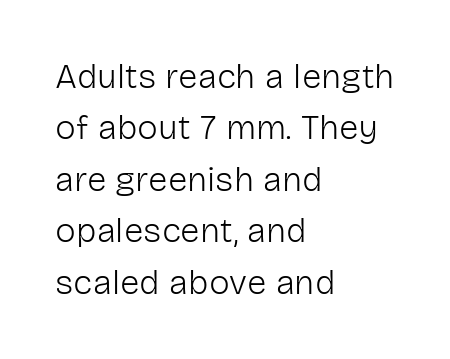
{"serif": "no", "italic": "no", "bold": "no", "weight": "light", "width": "normal", "stroke_contrast": "low", "x_height": "medium", "monospaced": "no", "underline": "no", "align": "left", "line_spacing": "normal", "line_spacing_ratio": 1.47, "letter_spacing": "normal", "letter_spacing_em": 0.0, "glyph_px": 35}
